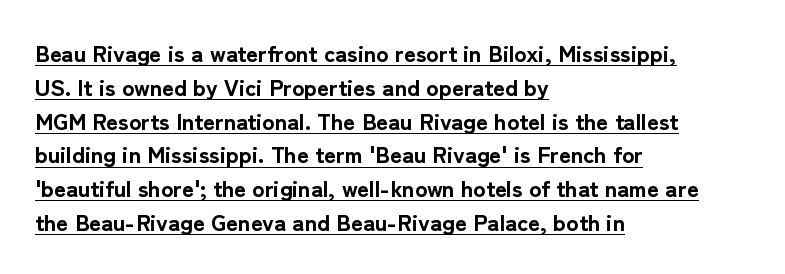
{"italic": "no", "bold": "yes", "underline": "yes", "align": "left", "line_spacing": "normal", "line_spacing_ratio": 1.47, "letter_spacing": "normal", "letter_spacing_em": 0.0, "glyph_px": 23}
